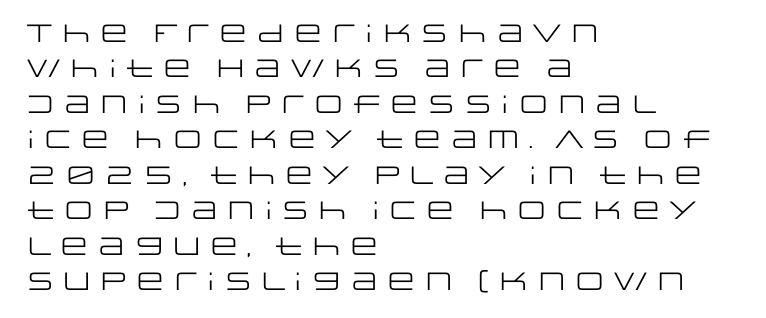
Plain, unruled lines of type. Is the type heavy? It reads as light-to-regular instead. Interline gaps are of average width in this sample. In terms of posture, this sample is upright. These lines are set flush left with a ragged right edge. Nothing unusual about the tracking: characters are spaced as the font intends.
